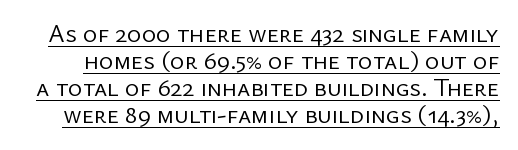
{"italic": "no", "bold": "no", "underline": "yes", "line_spacing": "tight", "line_spacing_ratio": 1.08, "letter_spacing": "normal", "letter_spacing_em": 0.0, "glyph_px": 25}
